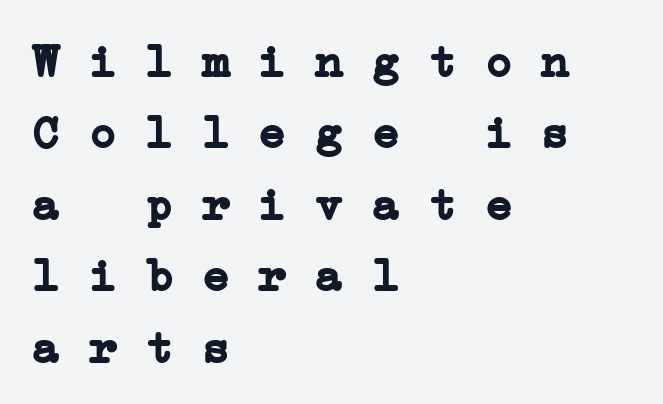
The horizontal fit of the characters is conventional and even. The zone under the glyphs is completely vacant. You could count columns in this text — the font is strictly monospaced. Honestly, the row spacing looks completely unremarkable. All the whitespace from short lines collects on the right.
